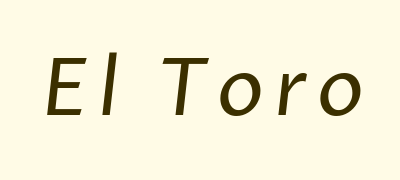
Q: Is the text bold? A: No.
Q: Is the typeface a serif or a sans-serif typeface? A: Sans-serif.
Q: Is the text underlined? A: No.
Q: Width (condensed, normal, or wide)? A: Normal.
Q: Stroke contrast? A: Low.
Q: x-height? A: Medium.
Q: Monospaced? A: No.
